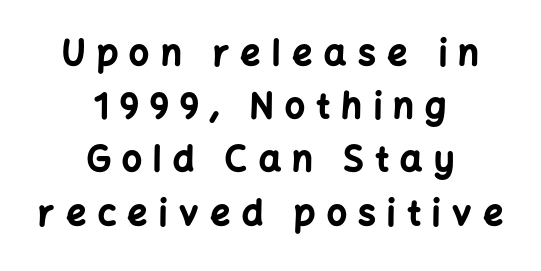
{"serif": "no", "italic": "no", "bold": "yes", "weight": "bold", "width": "normal", "stroke_contrast": "low", "x_height": "medium", "monospaced": "no", "underline": "no", "align": "center", "line_spacing": "normal", "line_spacing_ratio": 1.52, "letter_spacing": "wide", "letter_spacing_em": 0.33, "glyph_px": 35}
